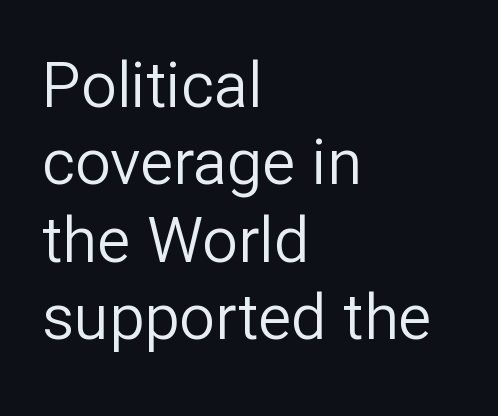
{"serif": "no", "italic": "no", "bold": "no", "weight": "regular", "width": "normal", "stroke_contrast": "low", "x_height": "medium", "monospaced": "no", "underline": "no", "align": "left", "line_spacing_ratio": 1.23, "letter_spacing": "normal", "letter_spacing_em": 0.0, "glyph_px": 63}
